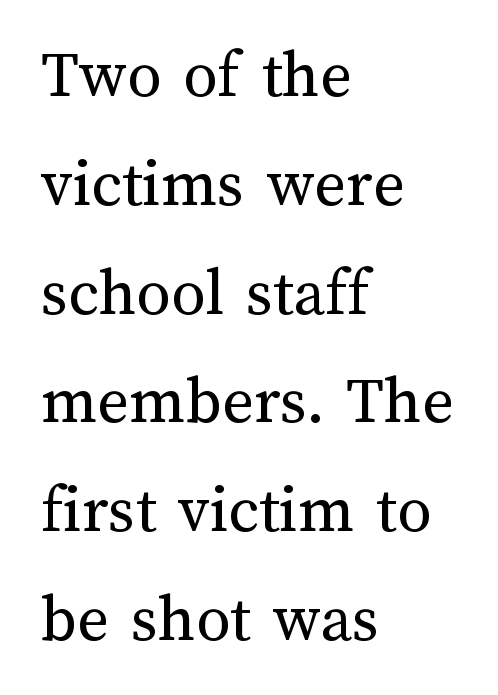
Q: Is the text bold? A: No.
Q: Is the text italic (slanted)? A: No, it is upright.
Q: Is the text underlined? A: No.
Q: How is the paragraph aligned? A: Left-aligned.
Q: Is the spacing between letters normal or unusually wide? A: Normal.
Q: Is the spacing between lines tight, normal or loose? A: Normal.
Q: Width (condensed, normal, or wide)? A: Normal.
Q: Stroke contrast? A: Medium.
Q: x-height? A: Medium.
Q: Monospaced? A: No.
